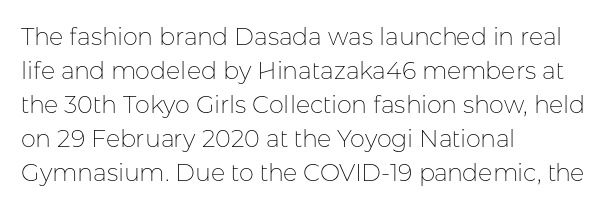
{"italic": "no", "bold": "no", "underline": "no", "align": "left", "line_spacing": "normal", "line_spacing_ratio": 1.42, "letter_spacing": "normal", "letter_spacing_em": 0.0, "glyph_px": 24}
